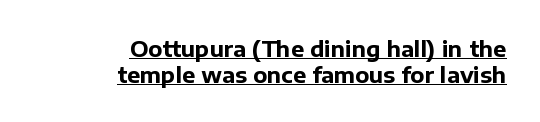
The image shows 22 px bold type, upright; set right-aligned, line spacing 1.18x, normal letter spacing, underlined.
